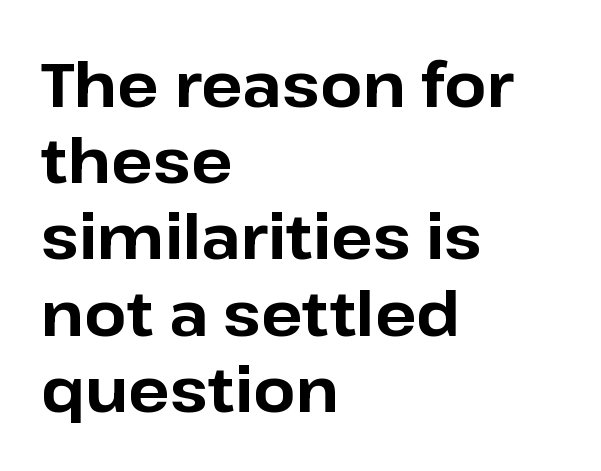
Descenders are the only things crossing below the line. This is roman type, the default non-slanted kind. This sample is left-justified, so line endings fall wherever the words run out. Honestly, the letter spacing is just normal — you wouldn't notice it. The designer went with a sans here, leaving each stem footless. Character widths vary here, with narrow letters taking less room than wide ones.
